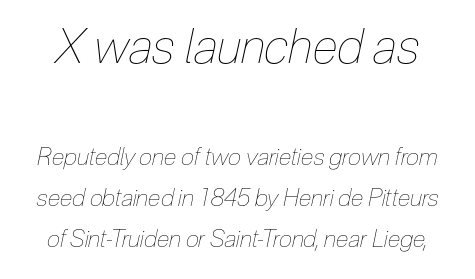
{"italic": "yes", "lean": "right", "slant_degrees": 12, "bold": "no", "weight": "thin", "width": "condensed", "stroke_contrast": "low", "x_height": "medium", "monospaced": "no", "underline": "no", "line_spacing": "normal", "line_spacing_ratio": 1.7, "letter_spacing": "normal", "letter_spacing_em": 0.0, "larger_block": "first", "size_ratio": 2.0, "glyph_px": 48}
